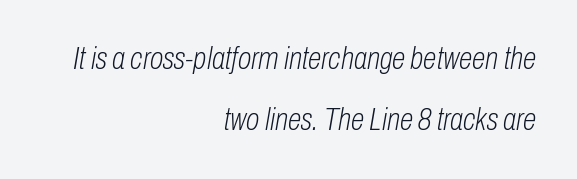
The image shows 31 px light, condensed type, italic (leaning right); set right-aligned, loose line spacing (1.98x), normal letter spacing, not underlined; low stroke contrast and a medium x-height.
